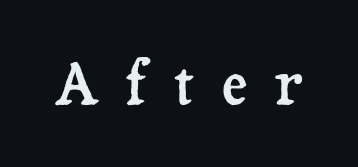
No word sits above an underline. The face used here is rendered with a markedly widened letterfit. Varying glyph widths throughout — classic text-font behaviour. The letters stand upright; this is a roman face. The glyphs in this specimen are seriffed.
